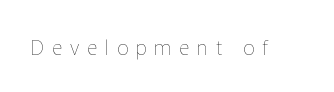
Q: Is the text bold? A: No.
Q: Is the text italic (slanted)? A: No, it is upright.
Q: Is the text underlined? A: No.
Q: Is the spacing between letters normal or unusually wide? A: Unusually wide.
